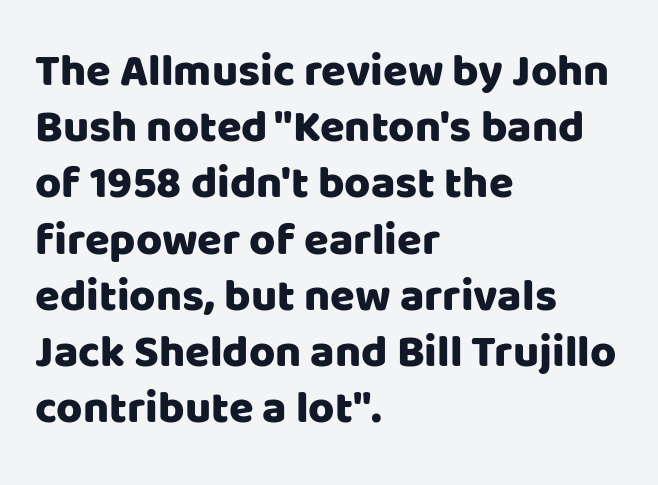
The image shows 45 px sans-serif type, upright; set left-aligned, normal line spacing (1.25x), normal letter spacing, not underlined; low stroke contrast and a large x-height.
